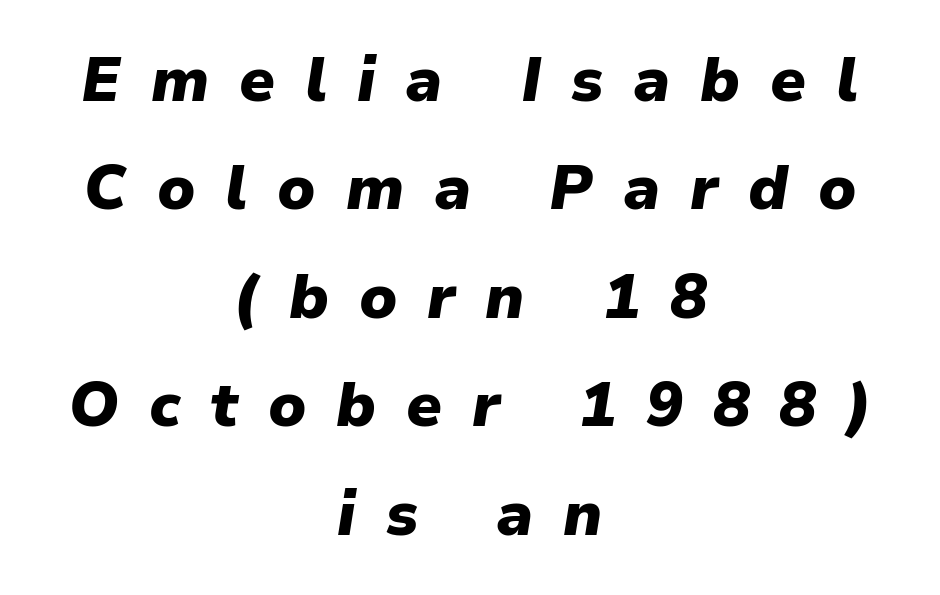
The letters advance in unequal steps, a hallmark of proportional type. Here the glyphs are tracked loosely, breaking word shapes into spaced letters. Does the lettering tilt? It does — this is italic. The zone under the glyphs is completely vacant.
